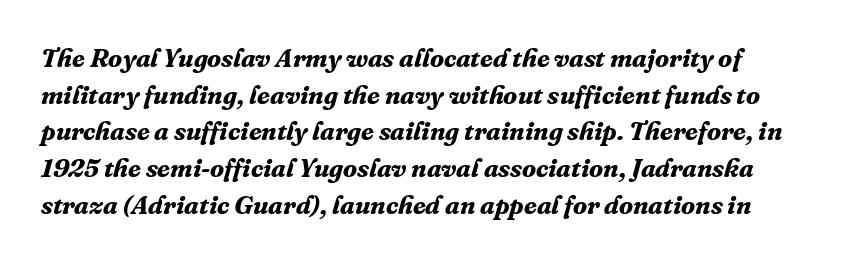
Each line starts at the same left margin while the right side varies. Compared with ordinary roman type, these characters are visibly tilted. Standard letterfit; no display-style spreading of the glyphs. In terms of weight, the rendering is a true, heavy bold. Baseline-to-baseline distance is the conventional proportion of letter height. Only glyphs here, with clear space below each row.
